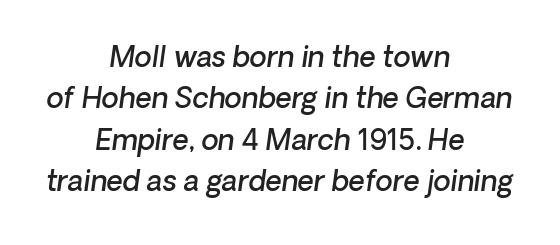
The face used here is rendered with its standard letterfit. The sample has been set in demibold, a notch under bold. The strip under each line holds only bare page. Think of a printed novel: that variable character pitch is what you see here.
